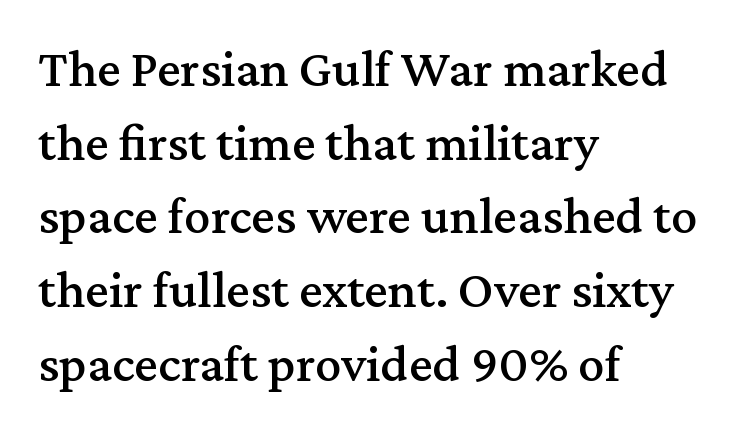
Q: Is the text italic (slanted)? A: No, it is upright.
Q: Is the typeface a serif or a sans-serif typeface? A: Serif.
Q: Is the text underlined? A: No.
Q: How is the paragraph aligned? A: Left-aligned.
Q: Is the spacing between letters normal or unusually wide? A: Normal.
Q: Is the spacing between lines tight, normal or loose? A: Normal.
Q: Width (condensed, normal, or wide)? A: Normal.
Q: Stroke contrast? A: Medium.
Q: x-height? A: Medium.
Q: Monospaced? A: No.
